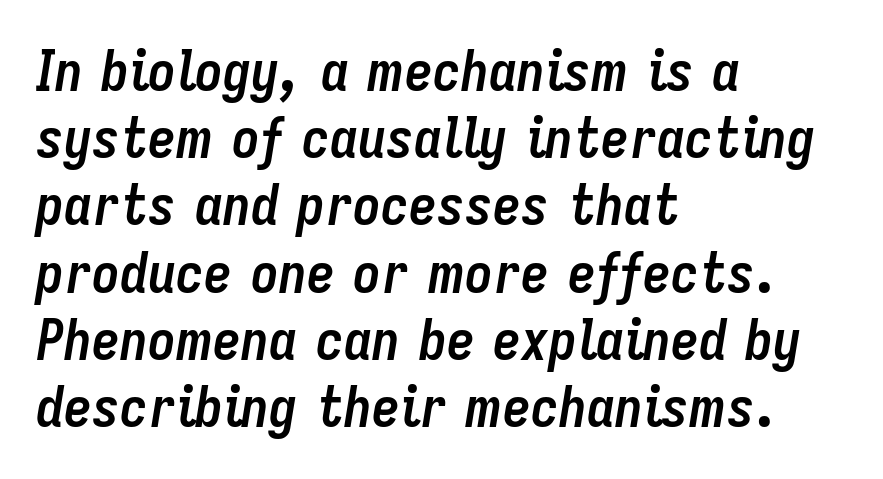
{"italic": "yes", "lean": "right", "slant_degrees": 9, "bold": "yes", "weight": "semibold", "width": "condensed", "stroke_contrast": "low", "x_height": "medium", "monospaced": "no", "underline": "no", "align": "left", "line_spacing_ratio": 1.2, "letter_spacing": "normal", "letter_spacing_em": 0.0, "glyph_px": 56}
